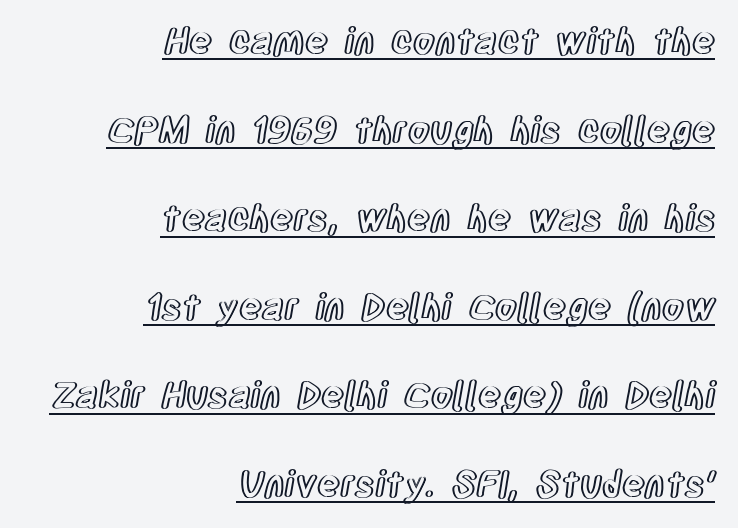
{"width": "condensed", "x_height": "large", "monospaced": "no", "underline": "yes", "align": "right", "line_spacing": "loose", "line_spacing_ratio": 2.46, "letter_spacing": "normal", "letter_spacing_em": 0.0, "glyph_px": 36}
